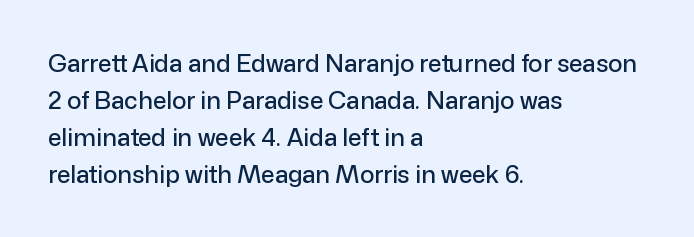
This is roman type, the default non-slanted kind. The lines in this sample share a left origin and differ only in where they stop. Glance below the letters and you will spot only blank space. The line-height multiplier appears to be the usual default. No extra tracking has been applied to these lines.
